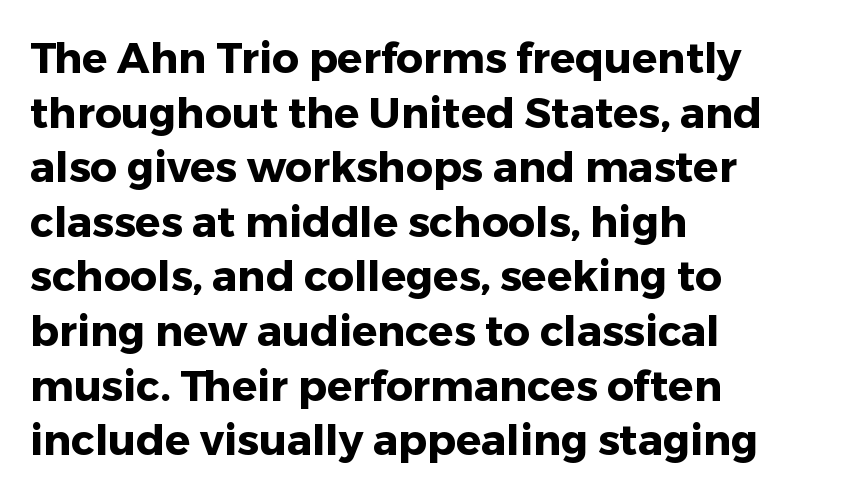
A typesetter would mark this as roman, not italic. Casual observation: everything's shoved over to the left. The block of text has a typical density, with ordinary space between rows. Spacing verdict: proportional, widths tailored to each character. Default kerning and tracking; the words read as compact shapes.
